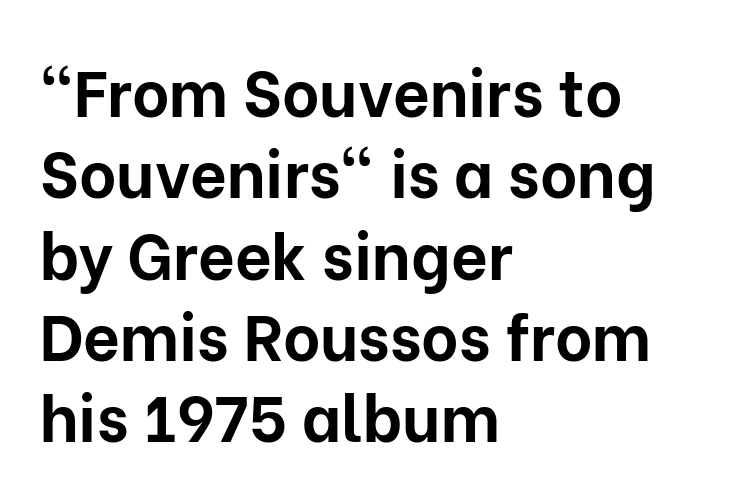
Q: Is the text bold? A: Yes.
Q: Is the text italic (slanted)? A: No, it is upright.
Q: Is the typeface a serif or a sans-serif typeface? A: Sans-serif.
Q: Is the text underlined? A: No.
Q: How is the paragraph aligned? A: Left-aligned.
Q: Is the spacing between letters normal or unusually wide? A: Normal.
Q: Is the spacing between lines tight, normal or loose? A: Normal.
Q: Width (condensed, normal, or wide)? A: Normal.
Q: Stroke contrast? A: Low.
Q: x-height? A: Medium.
Q: Monospaced? A: No.
